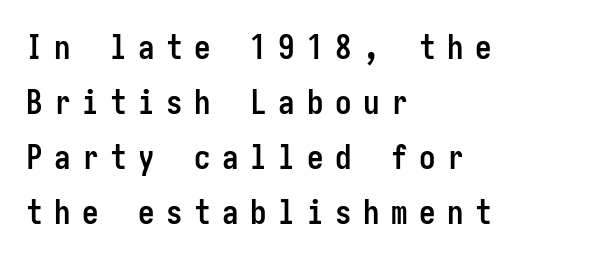
Bare-footed words on every line. Set as a true bold cut, around the 700 mark. If you drew a ruler down the left edge, every line would touch it. The letters carry no serifs — their stems end cleanly without finishing strokes. Notice how the stems are strictly vertical — no italics here. Vertically, the passage feels balanced, rows spaced as you'd expect.
